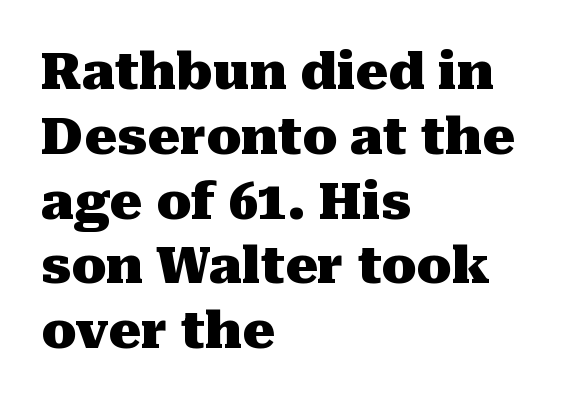
{"serif": "yes", "italic": "no", "bold": "yes", "weight": "heavy", "width": "normal", "stroke_contrast": "medium", "x_height": "medium", "monospaced": "no", "underline": "no", "align": "left", "line_spacing": "normal", "line_spacing_ratio": 1.27, "letter_spacing": "normal", "letter_spacing_em": 0.0, "glyph_px": 51}
